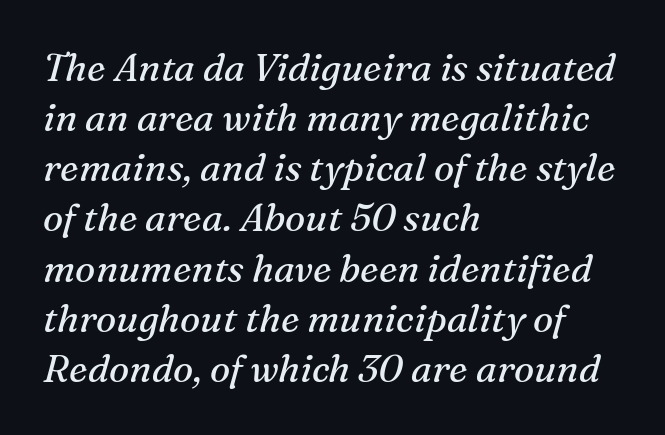
Q: Is the text bold? A: No.
Q: Is the text italic (slanted)? A: Yes, it leans right by about 16 degrees.
Q: Is the typeface a serif or a sans-serif typeface? A: Serif.
Q: Is the text underlined? A: No.
Q: How is the paragraph aligned? A: Left-aligned.
Q: Is the spacing between letters normal or unusually wide? A: Normal.
Q: Is the spacing between lines tight, normal or loose? A: Normal.
Q: Width (condensed, normal, or wide)? A: Normal.
Q: Stroke contrast? A: Medium.
Q: x-height? A: Medium.
Q: Monospaced? A: No.
